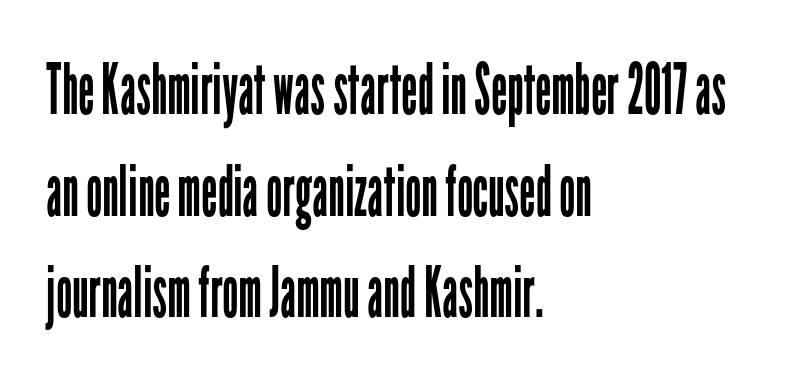
The image shows 71 px regular-weight, condensed sans-serif type, upright; set left-aligned, normal line spacing (1.43x), normal letter spacing, not underlined; low stroke contrast and a medium x-height.
